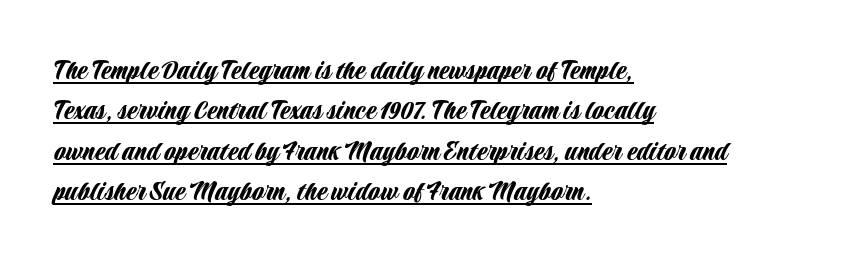
The image shows 30 px condensed sans-serif type; set left-aligned, normal line spacing (1.35x), normal letter spacing, underlined; low stroke contrast and a large x-height.
